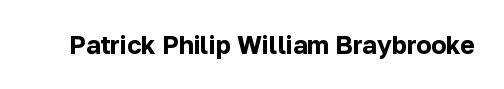
{"italic": "no", "bold": "yes", "underline": "no", "letter_spacing": "normal", "letter_spacing_em": 0.0, "glyph_px": 25}
